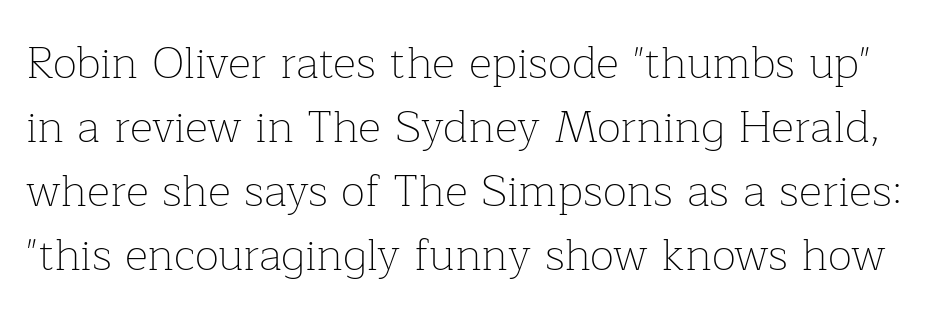
The image shows 45 px thin serif type, upright; set normal line spacing (1.42x), normal letter spacing, not underlined; low stroke contrast and a medium x-height.
